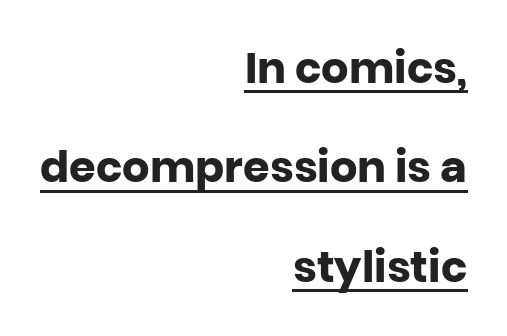
Q: Is the text bold? A: Yes.
Q: Is the text italic (slanted)? A: No, it is upright.
Q: Is the typeface a serif or a sans-serif typeface? A: Sans-serif.
Q: Is the text underlined? A: Yes.
Q: How is the paragraph aligned? A: Right-aligned.
Q: Is the spacing between letters normal or unusually wide? A: Normal.
Q: Is the spacing between lines tight, normal or loose? A: Loose.
Q: Width (condensed, normal, or wide)? A: Normal.
Q: Stroke contrast? A: Low.
Q: x-height? A: Large.
Q: Monospaced? A: No.
